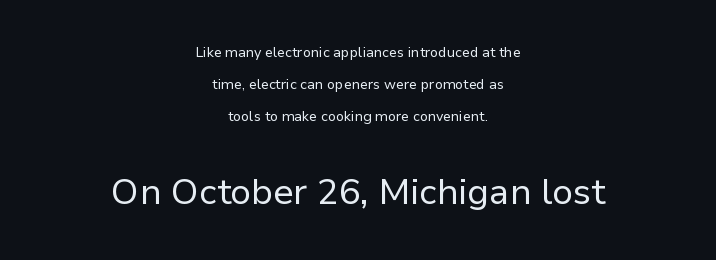
The image shows 36 px regular-weight sans-serif type, upright; set centered, loose line spacing (2.3x), normal letter spacing, not underlined; the second (bottom) block is 2.57x larger; low stroke contrast and a medium x-height.
